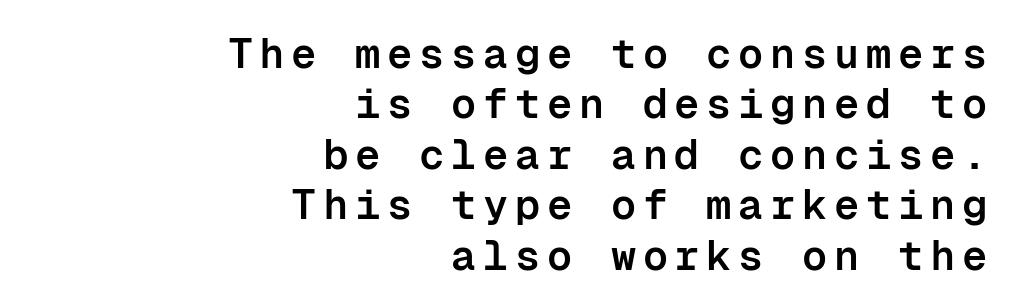
The image shows 42 px semibold sans-serif type, upright, monospaced; set right-aligned, line spacing 1.2x, not underlined; low stroke contrast and a medium x-height.
